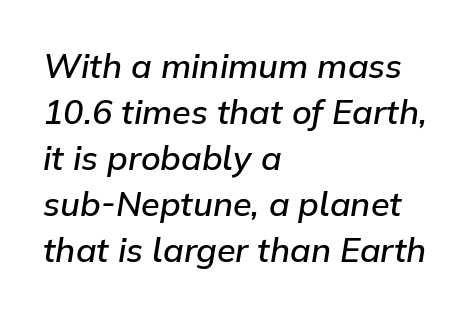
The image shows 34 px semibold type, italic (leaning right); set left-aligned, normal line spacing (1.35x), normal letter spacing, not underlined; low stroke contrast and a medium x-height.
